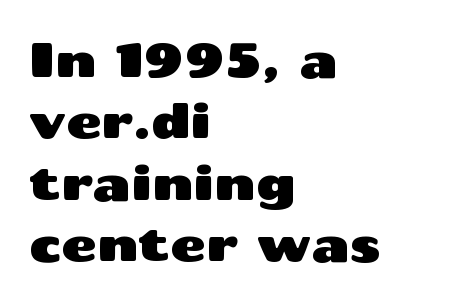
Q: Is the text italic (slanted)? A: No, it is upright.
Q: Is the typeface a serif or a sans-serif typeface? A: Sans-serif.
Q: Is the text underlined? A: No.
Q: How is the paragraph aligned? A: Left-aligned.
Q: Is the spacing between letters normal or unusually wide? A: Normal.
Q: Is the spacing between lines tight, normal or loose? A: Normal.
Q: Width (condensed, normal, or wide)? A: Wide.
Q: Stroke contrast? A: Medium.
Q: x-height? A: Medium.
Q: Monospaced? A: No.
